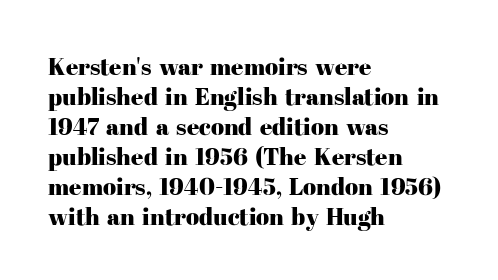
{"italic": "no", "underline": "no", "align": "left", "line_spacing": "normal", "line_spacing_ratio": 1.25, "letter_spacing": "normal", "letter_spacing_em": 0.0, "glyph_px": 24}
